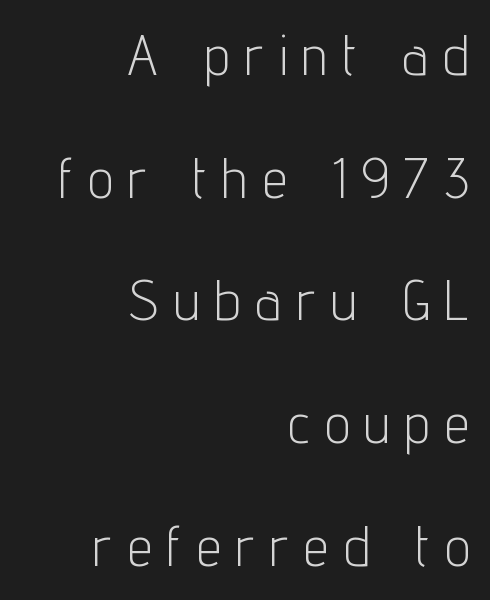
{"serif": "no", "italic": "no", "bold": "no", "weight": "light", "width": "condensed", "stroke_contrast": "low", "x_height": "medium", "monospaced": "no", "underline": "no", "align": "right", "line_spacing": "loose", "line_spacing_ratio": 2.19, "letter_spacing": "wide", "letter_spacing_em": 0.28, "glyph_px": 56}
